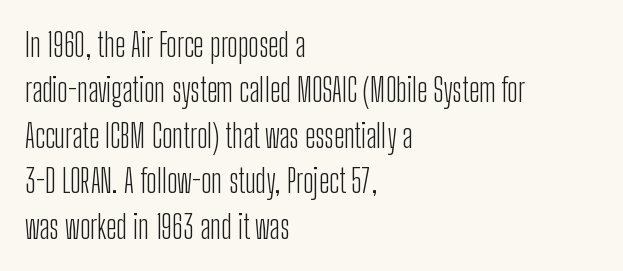
The image shows 32 px light, condensed sans-serif type, upright; set left-aligned, normal line spacing (1.42x), normal letter spacing, not underlined; low stroke contrast and a medium x-height.
